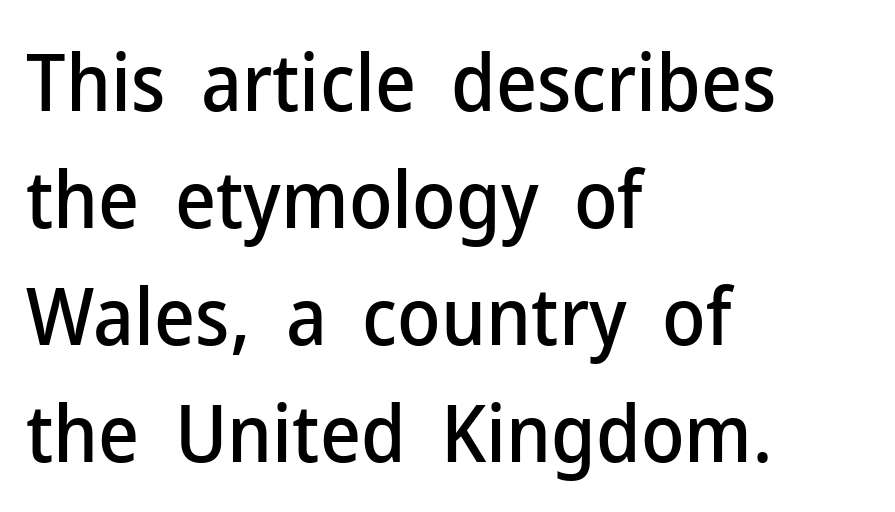
Q: Is the text italic (slanted)? A: No, it is upright.
Q: Is the typeface a serif or a sans-serif typeface? A: Sans-serif.
Q: Is the text underlined? A: No.
Q: How is the paragraph aligned? A: Left-aligned.
Q: Is the spacing between letters normal or unusually wide? A: Normal.
Q: Is the spacing between lines tight, normal or loose? A: Normal.
Q: Width (condensed, normal, or wide)? A: Normal.
Q: Stroke contrast? A: Low.
Q: x-height? A: Medium.
Q: Monospaced? A: No.
